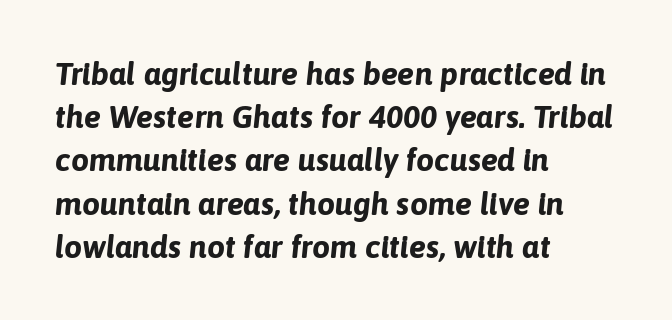
Alignment: flush left. Summary of vertical rhythm: regular, with standard interline spacing. What weight is shown? A full bold with thick strokes. Here the designer chose a conventional face with non-uniform glyph widths. Tracking value appears to be zero — textbook default spacing. The typography opts for an oblique posture over an upright one.
